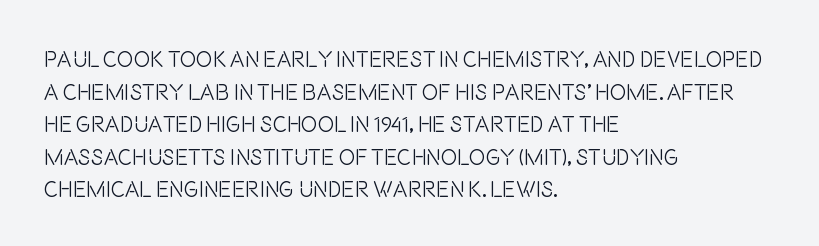
Q: Is the text bold? A: No.
Q: Is the text italic (slanted)? A: No, it is upright.
Q: Is the text underlined? A: No.
Q: How is the paragraph aligned? A: Left-aligned.
Q: Is the spacing between letters normal or unusually wide? A: Normal.
Q: Is the spacing between lines tight, normal or loose? A: Normal.
